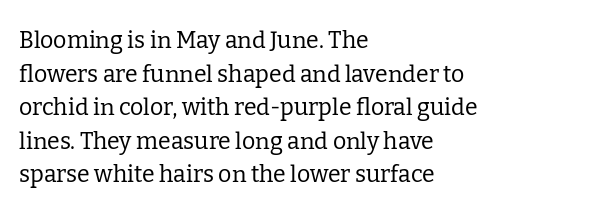
The image shows 23 px text type, upright; set left-aligned, normal line spacing (1.46x), normal letter spacing, not underlined.
